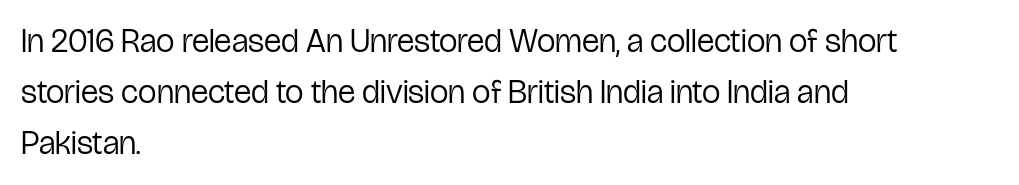
The image shows 33 px regular-weight, condensed sans-serif type, upright; set left-aligned, normal line spacing (1.55x), normal letter spacing, not underlined; low stroke contrast and a medium x-height.
